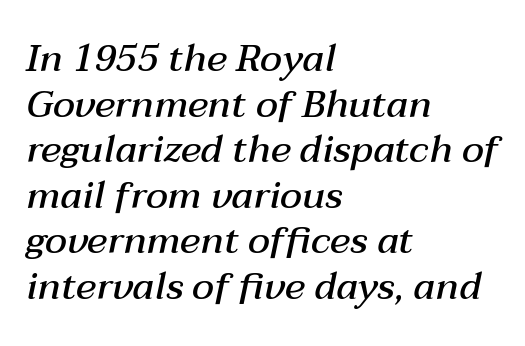
The axis of the letterforms is tilted away from vertical. No extra tracking has been applied to these lines. You could not count columns in this text — the font is proportionally spaced. Typographic density is moderately raised because the face is semibold. If you drew a ruler down the left edge, every line would touch it. Glance below the letters and you will spot only blank space.
